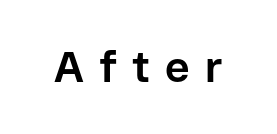
Q: Is the text bold? A: Yes.
Q: Is the text italic (slanted)? A: No, it is upright.
Q: Is the typeface a serif or a sans-serif typeface? A: Sans-serif.
Q: Is the text underlined? A: No.
Q: Is the spacing between letters normal or unusually wide? A: Unusually wide.
Q: Width (condensed, normal, or wide)? A: Normal.
Q: Stroke contrast? A: Low.
Q: x-height? A: Medium.
Q: Monospaced? A: No.
